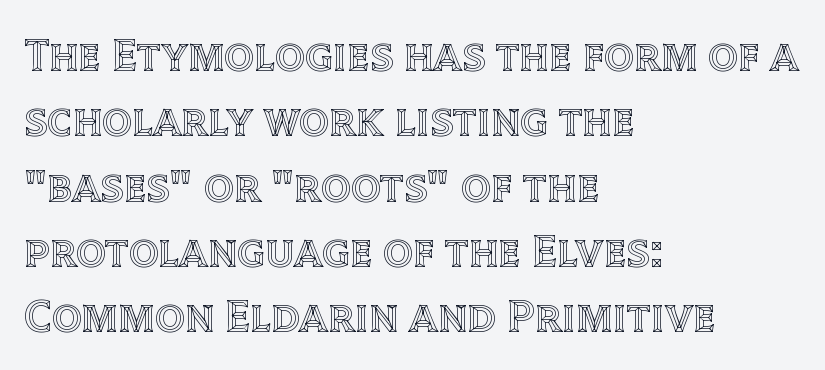
Spacing verdict: proportional, widths tailored to each character. Is there any slant? The stems are plumb. Which margin do the lines hug? The left one — the right edge is uneven. The specimen omits any rule beneath the text block's lines. You could call the tracking neutral — neither tight nor loose. Notice how descenders clear the ascenders below comfortably — that's standard leading.
